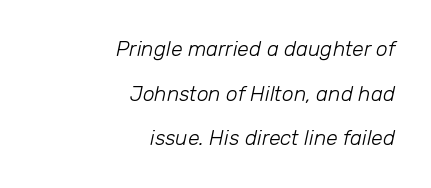
{"italic": "yes", "lean": "right", "slant_degrees": 12, "bold": "no", "underline": "no", "align": "right", "line_spacing": "loose", "line_spacing_ratio": 2.12, "letter_spacing": "normal", "letter_spacing_em": 0.0, "glyph_px": 21}
